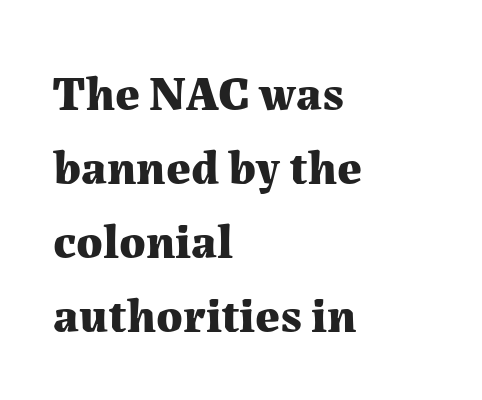
{"serif": "yes", "italic": "no", "bold": "yes", "weight": "bold", "width": "normal", "stroke_contrast": "medium", "x_height": "medium", "monospaced": "no", "underline": "no", "align": "left", "line_spacing": "normal", "line_spacing_ratio": 1.51, "letter_spacing": "normal", "letter_spacing_em": 0.0, "glyph_px": 49}
